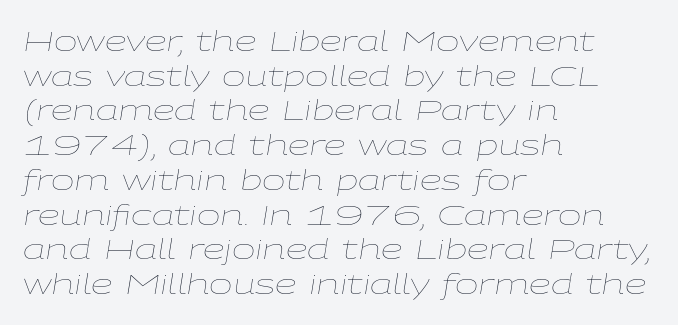
This is oblique type, the kind used for emphasis or titles. Is the block centered? No — it sits flush against the left margin. Descender tails drop into unmarked territory. Nobody touched the tracking dial on this one.
